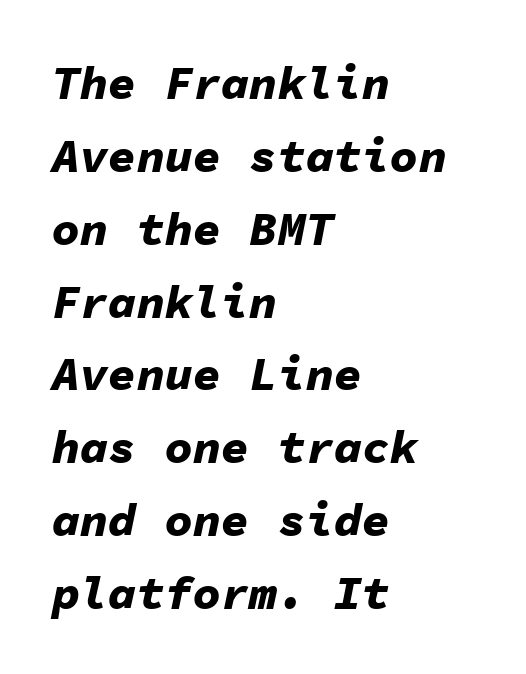
The image shows 47 px bold type, italic (leaning right), monospaced; set left-aligned, normal line spacing (1.55x), normal letter spacing, not underlined; low stroke contrast and a medium x-height.
